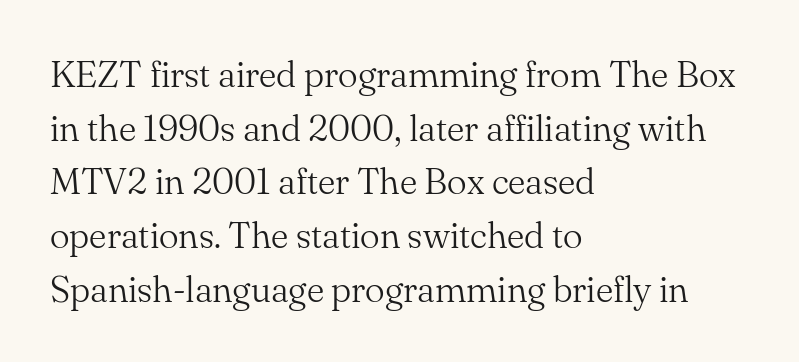
The vertical gap from one line to the next is medium. Small tapered or slab feet sit at the stroke ends, so this counts as serif. Glance below the letters and you will spot only blank space. Observe the ordinary spacing: letters are neighbours, not strangers.
